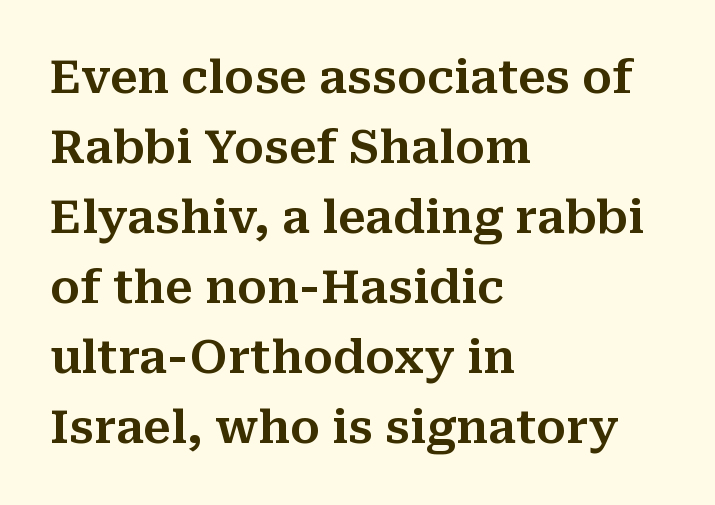
Letterform terminals end in serifs throughout the passage. Think of a printed novel: that variable character pitch is what you see here. Type without underlining. Layout note: lines flush left. These lines sit exactly where default settings would place them.
